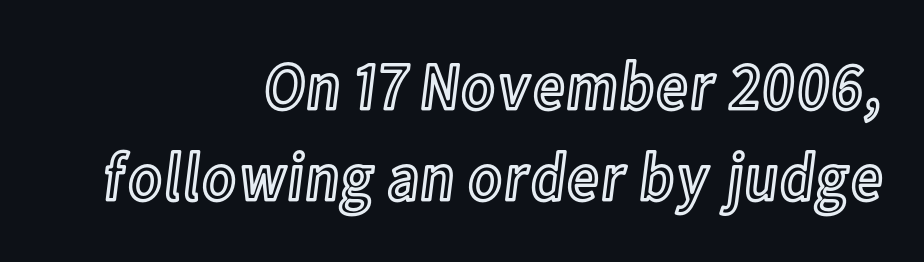
Q: Is the text italic (slanted)? A: Yes.
Q: Is the text underlined? A: No.
Q: How is the paragraph aligned? A: Right-aligned.
Q: Is the spacing between letters normal or unusually wide? A: Normal.
Q: Is the spacing between lines tight, normal or loose? A: Normal.
Q: Width (condensed, normal, or wide)? A: Condensed.
Q: x-height? A: Medium.
Q: Monospaced? A: No.
